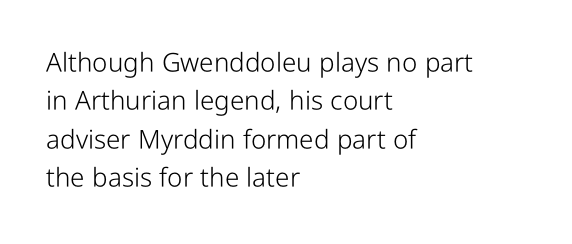
Leftover space on each line is placed entirely after the last word. The font sits on the lighter half of the weight spectrum, regular included. Here the glyphs are tracked normally, forming tight word shapes. Evenly set lines give the paragraph a standard silhouette. The area under the type is left untouched. The letters stand upright; this is a roman face.
